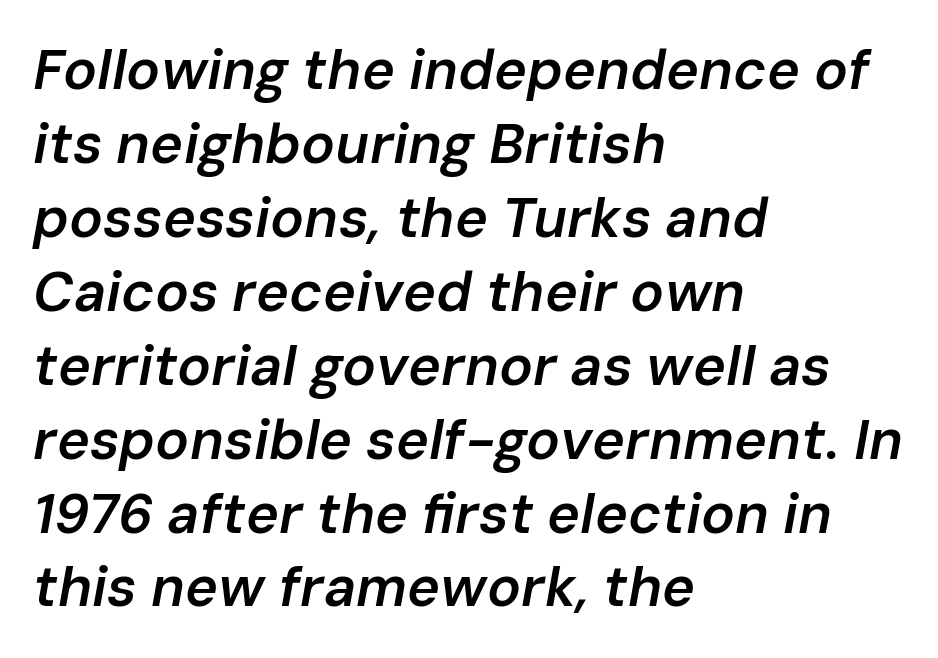
{"italic": "yes", "lean": "right", "slant_degrees": 10, "bold": "semi", "weight": "semibold", "width": "normal", "stroke_contrast": "low", "x_height": "medium", "monospaced": "no", "underline": "no", "align": "left", "line_spacing": "normal", "line_spacing_ratio": 1.32, "letter_spacing": "normal", "letter_spacing_em": 0.0, "glyph_px": 56}
